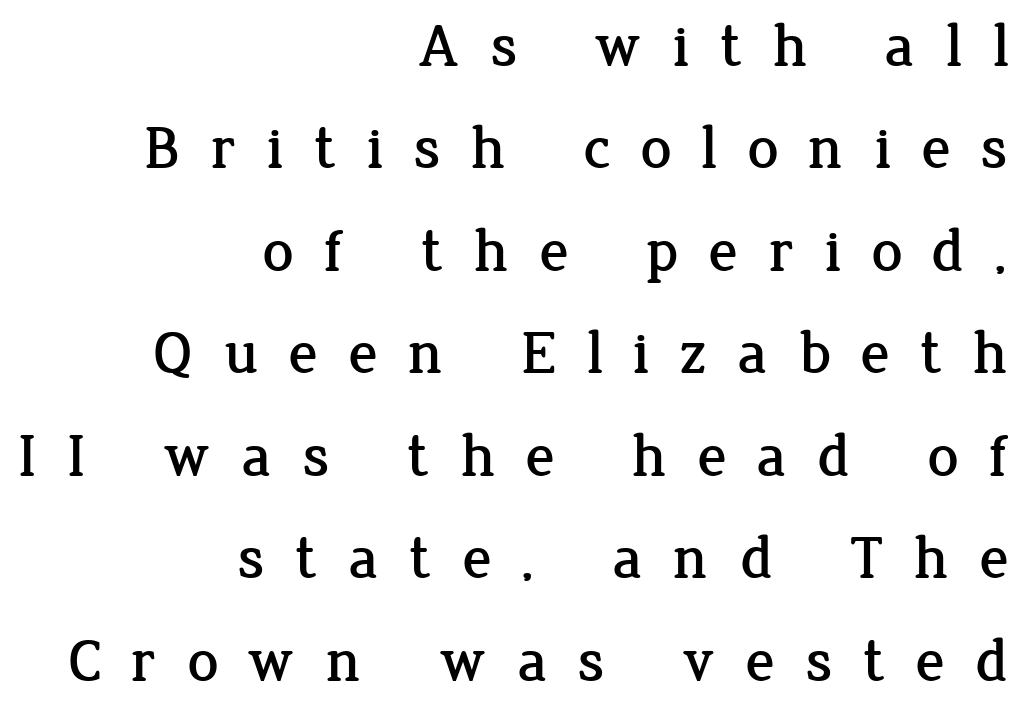
The image shows 61 px serif type, upright; set right-aligned, normal line spacing (1.68x), unusually wide letter spacing (+0.49 em), not underlined; low stroke contrast and a medium x-height.
